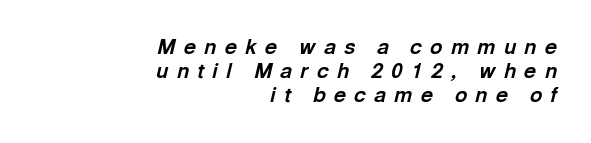
Glyph-to-glyph distance is far greater than everyday printed text. Vertically, the passage feels compressed, each row crowding the next. A bare baseline throughout the passage. These lines stack with their right ends in a neat column. Italic: yes, the glyphs are oblique.
